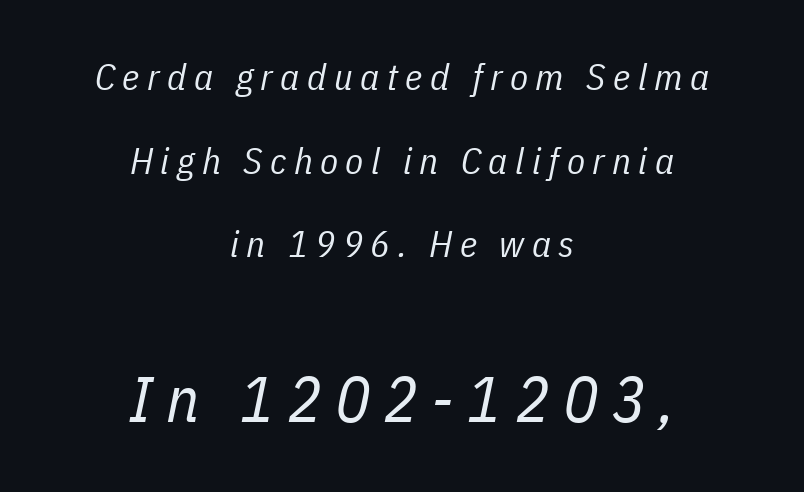
The image shows 65 px regular-weight, condensed type, italic (leaning right); set centered, loose line spacing (2.26x), unusually wide letter spacing (+0.2 em), not underlined; the second (bottom) block is 1.76x larger; low stroke contrast and a medium x-height.
